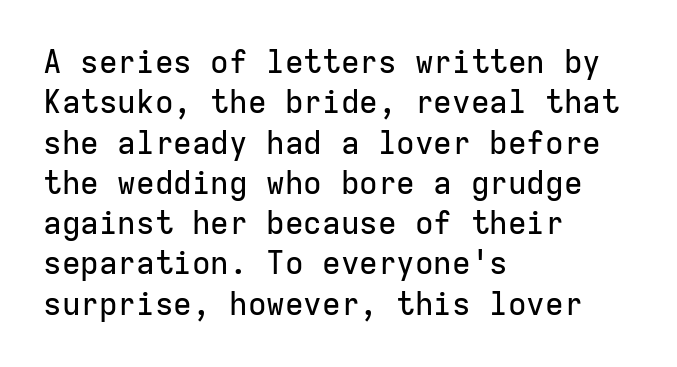
The image shows 31 px sans-serif type, upright, monospaced; set left-aligned, normal line spacing (1.3x), normal letter spacing, not underlined; low stroke contrast and a medium x-height.
